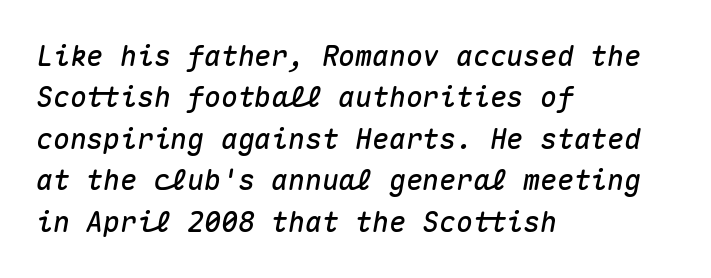
The image shows 28 px text type, italic (leaning right), monospaced; set left-aligned, normal line spacing (1.48x), normal letter spacing, not underlined; medium stroke contrast and a medium x-height.
